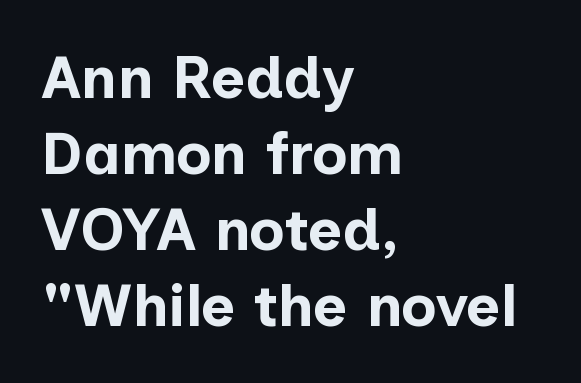
{"serif": "no", "italic": "no", "bold": "yes", "weight": "bold", "width": "normal", "stroke_contrast": "low", "x_height": "medium", "monospaced": "no", "underline": "no", "align": "left", "line_spacing": "normal", "line_spacing_ratio": 1.29, "letter_spacing": "normal", "letter_spacing_em": 0.0, "glyph_px": 59}
